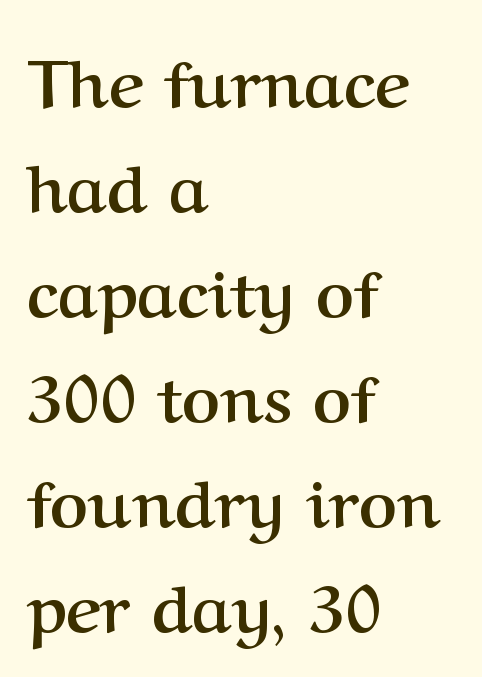
{"serif": "yes", "italic": "no", "bold": "yes", "weight": "semibold", "width": "normal", "stroke_contrast": "medium", "x_height": "medium", "monospaced": "no", "underline": "no", "align": "left", "line_spacing": "normal", "line_spacing_ratio": 1.59, "letter_spacing": "normal", "letter_spacing_em": 0.0, "glyph_px": 66}
